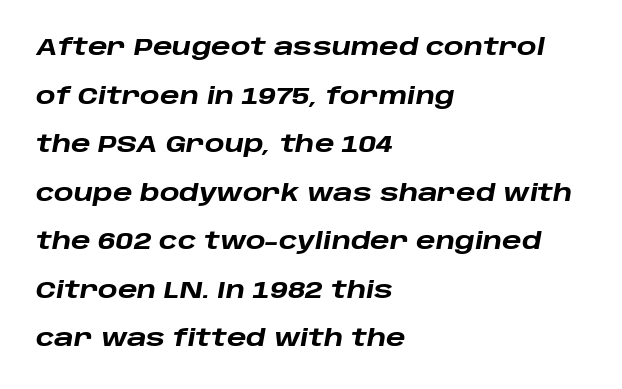
The letters sit at their default tracking, neither squeezed nor spread. The face used here has the dense, thick strokes of a bold. Every character sits at an angle, as italics do. The baseline area is clear. Compared with a centered layout, this one pins lines to the left instead.
